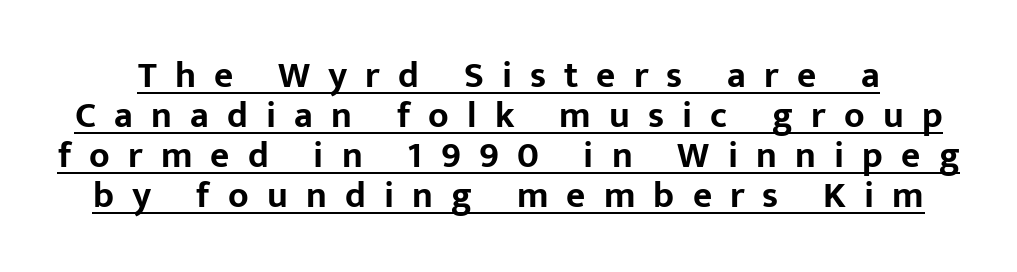
Grotesque or geometric, the face here clearly has no serifs. Pretty heavy lettering here — definitely bold. Spacing verdict: proportional, widths tailored to each character. Underlined type. What stands out about the letter spacing? Its width — letters are far apart.
